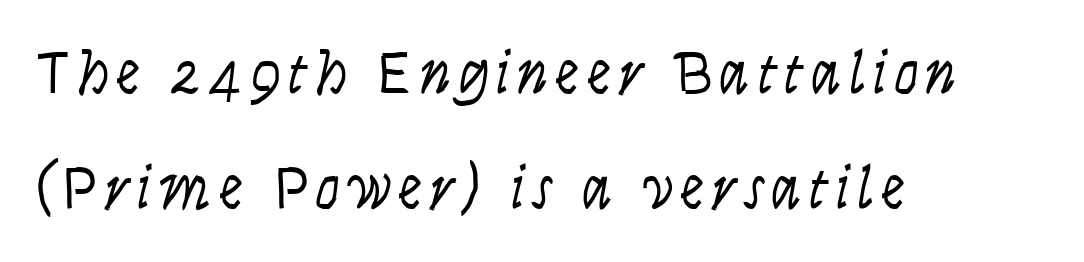
The image shows 61 px light, condensed type, italic (leaning right); set left-aligned, line spacing 1.89x, not underlined; low stroke contrast and a large x-height.
